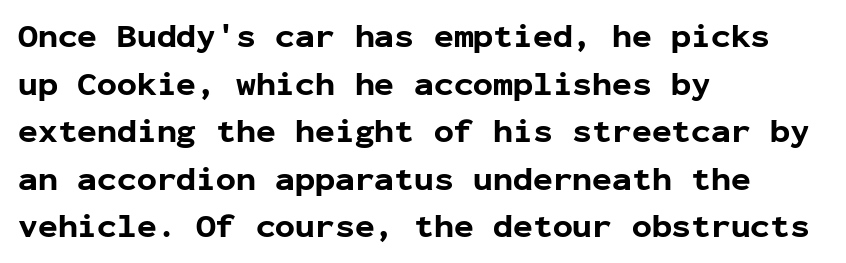
The image shows 33 px bold sans-serif type, upright, monospaced; set left-aligned, normal line spacing (1.44x), normal letter spacing, not underlined; low stroke contrast and a medium x-height.
